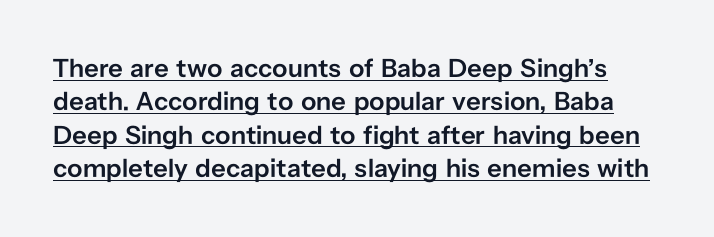
The image shows 26 px text type, upright; set normal line spacing (1.28x), normal letter spacing, underlined.
